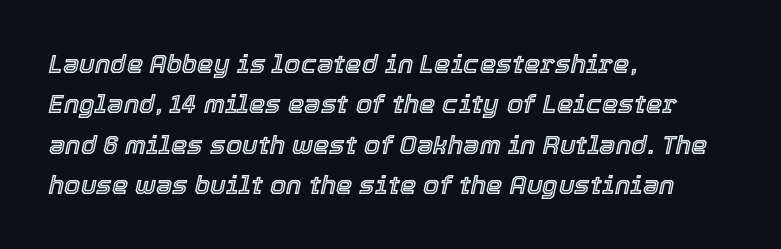
The image shows 26 px text type, italic (leaning right); set left-aligned, normal line spacing (1.55x), normal letter spacing, not underlined.
